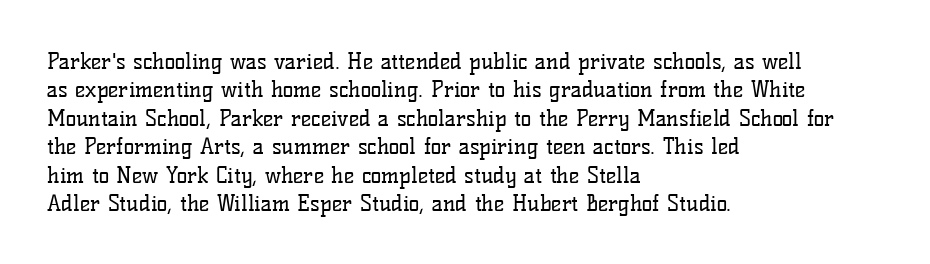
Q: Is the text bold? A: No.
Q: Is the text italic (slanted)? A: No, it is upright.
Q: Is the text underlined? A: No.
Q: How is the paragraph aligned? A: Left-aligned.
Q: Is the spacing between letters normal or unusually wide? A: Normal.
Q: Is the spacing between lines tight, normal or loose? A: Normal.
